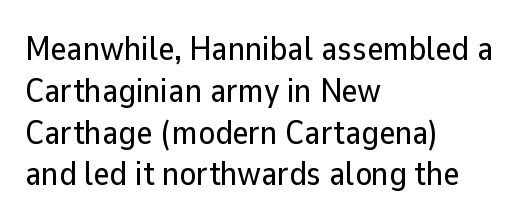
The image shows 34 px sans-serif type, upright; set left-aligned, line spacing 1.23x, normal letter spacing, not underlined; low stroke contrast and a medium x-height.
